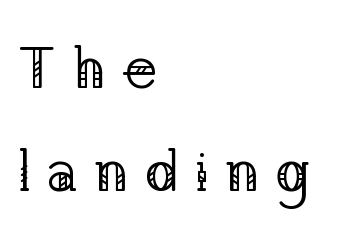
{"serif": "yes", "italic": "no", "bold": "no", "weight": "regular", "width": "normal", "stroke_contrast": "low", "x_height": "medium", "monospaced": "no", "underline": "no", "align": "left", "line_spacing_ratio": 1.77, "letter_spacing": "wide", "letter_spacing_em": 0.27, "glyph_px": 58}
